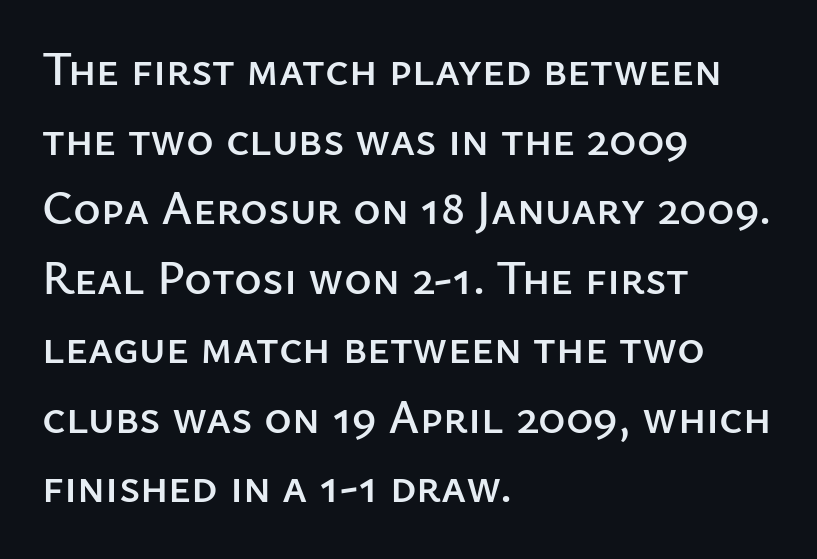
The image shows 47 px sans-serif type, upright; set left-aligned, normal line spacing (1.48x), normal letter spacing, not underlined; low stroke contrast and a medium x-height.
